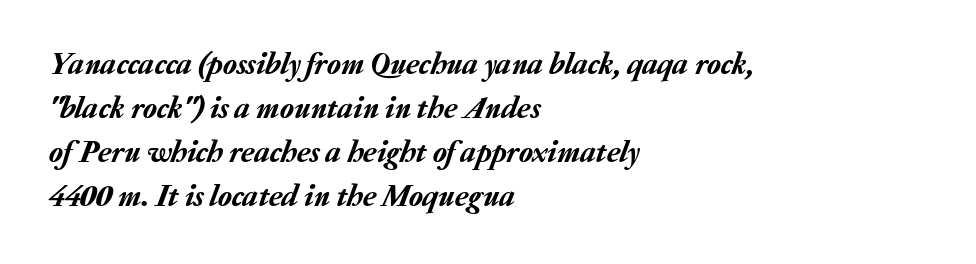
Q: Is the text italic (slanted)? A: Yes, it leans right by about 20 degrees.
Q: Is the text underlined? A: No.
Q: How is the paragraph aligned? A: Left-aligned.
Q: Is the spacing between letters normal or unusually wide? A: Normal.
Q: Is the spacing between lines tight, normal or loose? A: Normal.
Q: Width (condensed, normal, or wide)? A: Normal.
Q: Stroke contrast? A: Low.
Q: x-height? A: Medium.
Q: Monospaced? A: No.
